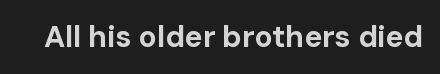
The specimen reads as upright at a glance. In terms of letterform style, serifs are entirely absent. What stands out about the letter spacing? Nothing — it is the standard amount. Chunky letters — that's bold for sure. Proportional: the letters do not fall into vertical columns. Check under the words: just untouched page.
